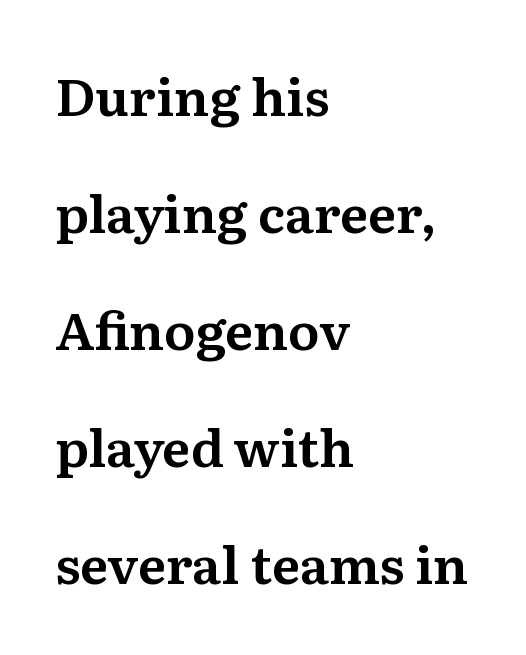
Q: Is the text italic (slanted)? A: No, it is upright.
Q: Is the typeface a serif or a sans-serif typeface? A: Serif.
Q: Is the text underlined? A: No.
Q: How is the paragraph aligned? A: Left-aligned.
Q: Is the spacing between letters normal or unusually wide? A: Normal.
Q: Is the spacing between lines tight, normal or loose? A: Loose.
Q: Width (condensed, normal, or wide)? A: Normal.
Q: Stroke contrast? A: Medium.
Q: x-height? A: Medium.
Q: Monospaced? A: No.
